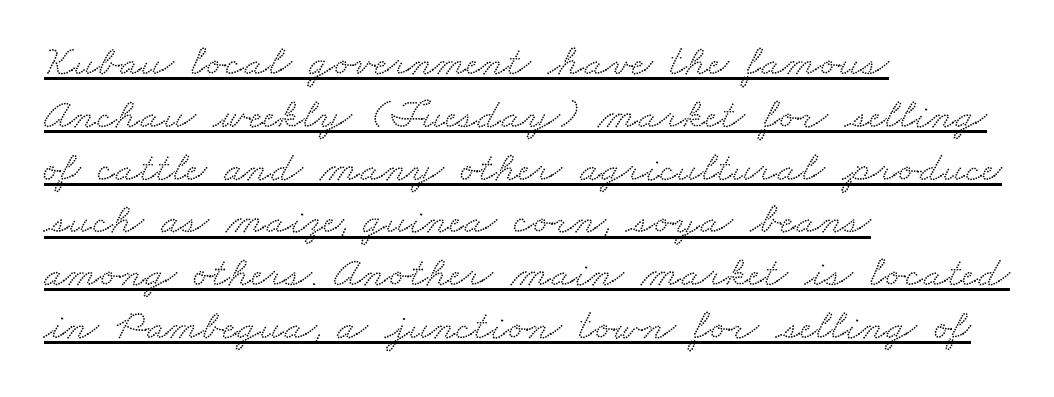
Q: Is the typeface a serif or a sans-serif typeface? A: Serif.
Q: Is the text underlined? A: Yes.
Q: How is the paragraph aligned? A: Left-aligned.
Q: Is the spacing between letters normal or unusually wide? A: Normal.
Q: Width (condensed, normal, or wide)? A: Wide.
Q: Stroke contrast? A: Low.
Q: x-height? A: Small.
Q: Monospaced? A: No.
